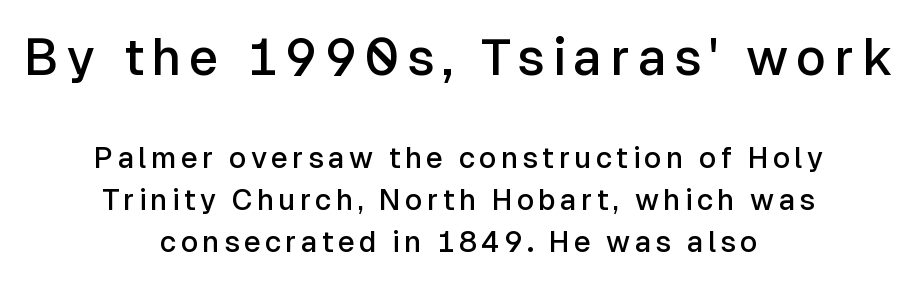
The image shows 51 px semibold sans-serif type, upright; set centered, normal line spacing (1.45x), not underlined; the first (top) block is 1.76x larger; low stroke contrast and a medium x-height.
